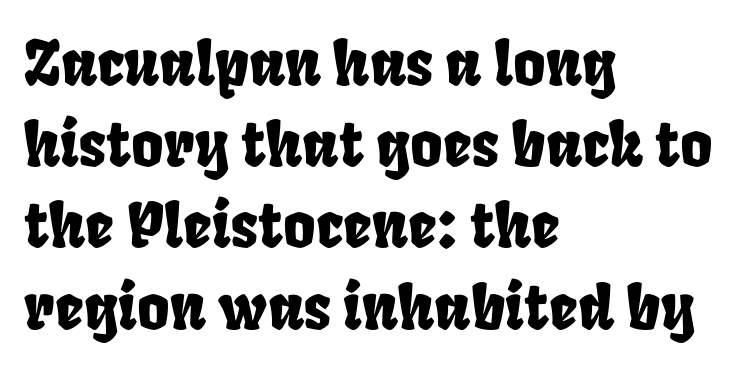
These lines are rendered in a variable-pitch font. Rule under the text: the space is simply empty. The rag falls on the right side of this text block. Whoever set this chose a conventional vertical rhythm. Here the glyphs are tracked normally, forming tight word shapes.
